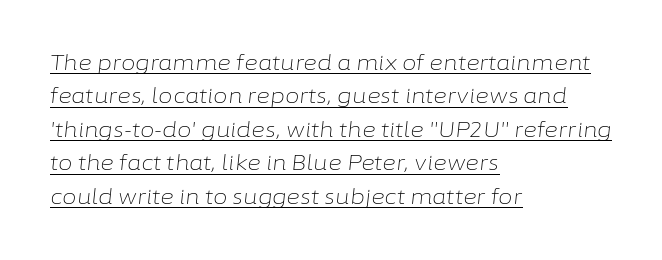
Words appear dense and cohesive because spacing is normal. The letterforms sit at book weight or below. Italic: yes, the glyphs are oblique. Line beginnings align vertically; line endings do not. Caption: lettering with a line underneath. Successive baselines arrive at the customary interval.
